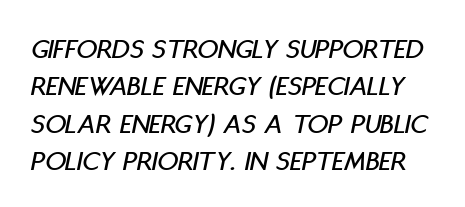
Caption: standard tracking, unaltered. Looks like regular typesetting: each glyph gets only the width it needs. Notice how the stems are inclined rather than vertical — that's the hallmark of italics. The block of text has a typical density, with ordinary space between rows.
